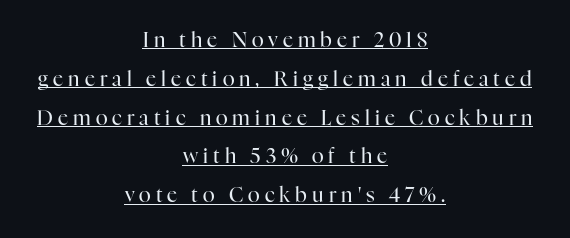
{"italic": "no", "bold": "no", "underline": "yes", "align": "center", "line_spacing": "loose", "line_spacing_ratio": 1.94, "letter_spacing": "wide", "letter_spacing_em": 0.25, "glyph_px": 20}
